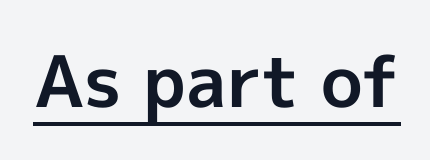
This sample carries an underscore along the baseline area. You can tell it's not italic because the verticals are truly vertical. Is this a fixed-width face? No — the glyphs have proportional, varying widths. The glyphs in this specimen are sans serif.
